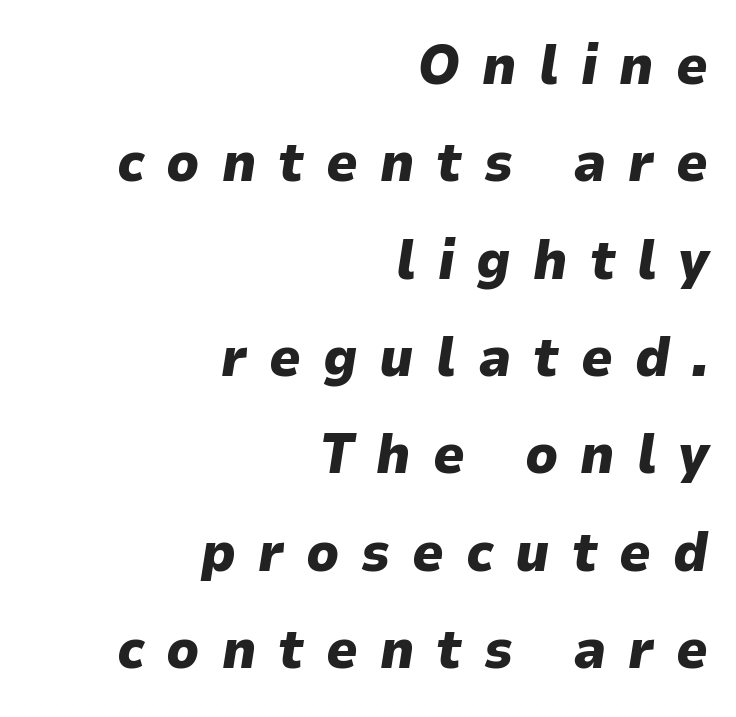
These lines have a slow, spaced-out rhythm from letter to letter. The glyphs look as if they've been sheared to an angle. Descender tails drop into unmarked territory. How heavy is the stroke? Heavy — this is a bold. These lines are rendered in a variable-pitch font. Notice how the passage keeps a crisp vertical edge on the right only.
